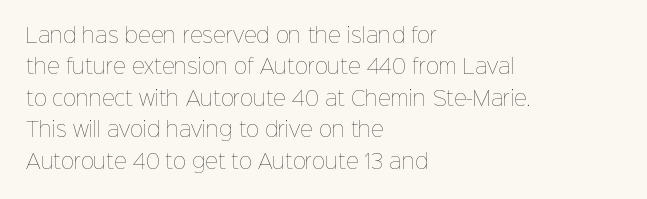
{"italic": "no", "bold": "no", "underline": "no", "align": "left", "line_spacing": "normal", "line_spacing_ratio": 1.57, "letter_spacing": "normal", "letter_spacing_em": 0.0, "glyph_px": 20}
